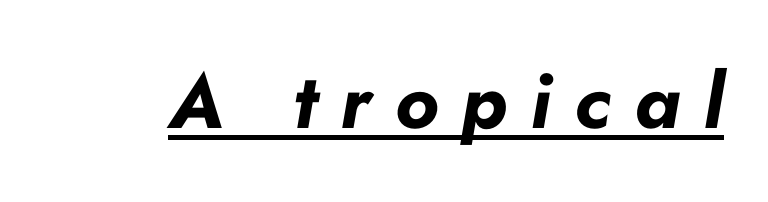
Quick note: italic. The sample has been set heavy, in full bold. Caption: lettering with a line underneath. Proportional: the letters do not fall into vertical columns.
